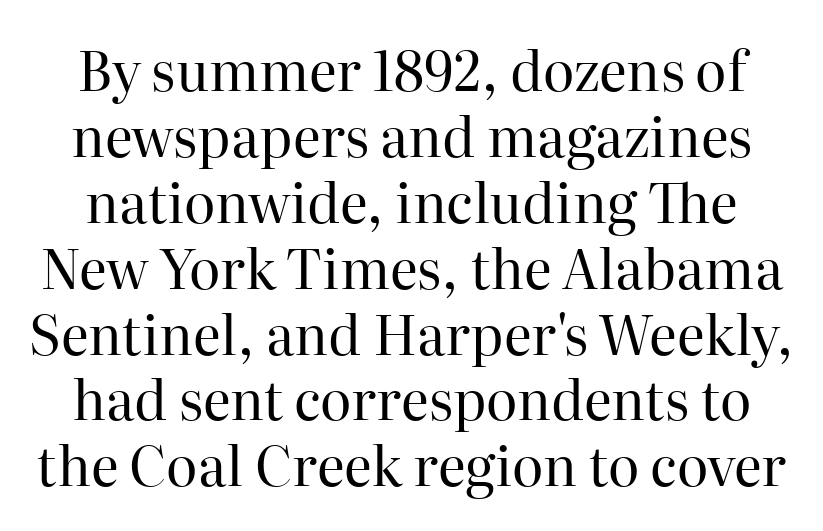
{"serif": "yes", "italic": "no", "bold": "no", "weight": "regular", "width": "normal", "stroke_contrast": "high", "x_height": "medium", "monospaced": "no", "underline": "no", "line_spacing_ratio": 1.22, "letter_spacing": "normal", "letter_spacing_em": 0.0, "glyph_px": 54}
